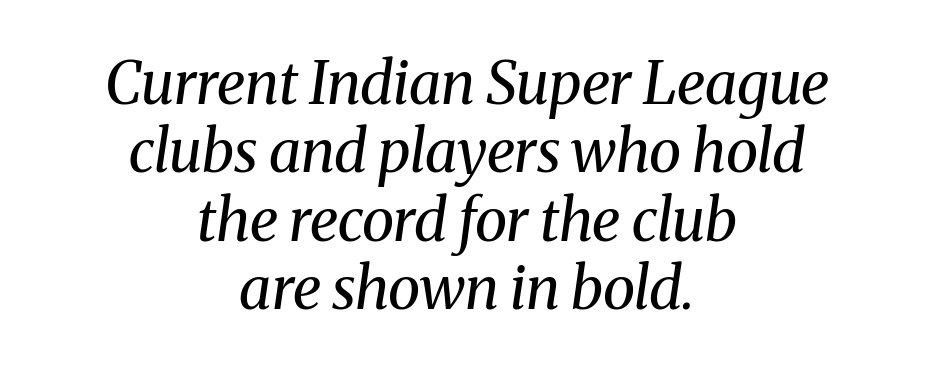
The typography opts for an oblique posture over an upright one. The font family rendered here belongs to the serif group. Check the space under the baseline: it is left empty. The letters sit at their default tracking, neither squeezed nor spread.
